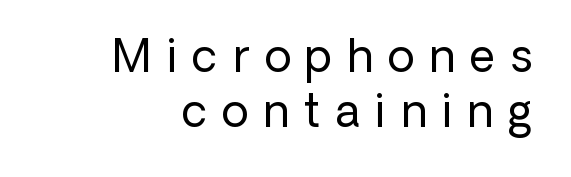
The strip under each line holds only bare page. Looks like regular typesetting: each glyph gets only the width it needs. Is the letter spacing exaggerated? Yes — the characters are pushed far apart. These glyphs show unthickened strokes, regular width or finer. Nothing sits at the stroke ends, so this counts as sans-serif. Rendered with straight, roman letterforms.
